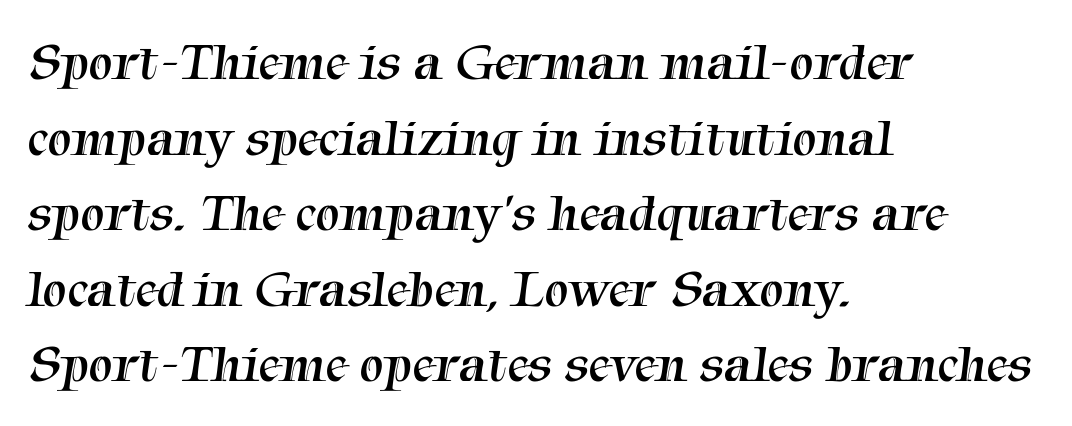
The image shows 54 px regular-weight serif type; set left-aligned, normal line spacing (1.4x), normal letter spacing, not underlined; medium stroke contrast and a medium x-height.
